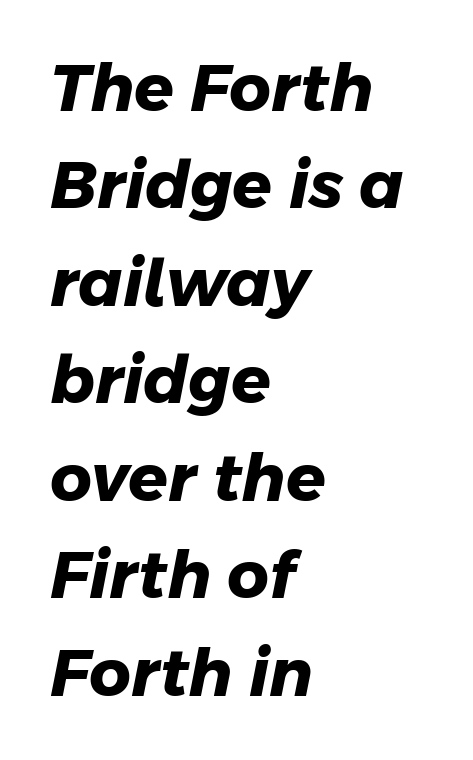
The image shows 65 px heavy sans-serif type; set left-aligned, normal line spacing (1.5x), normal letter spacing, not underlined; low stroke contrast and a medium x-height.
